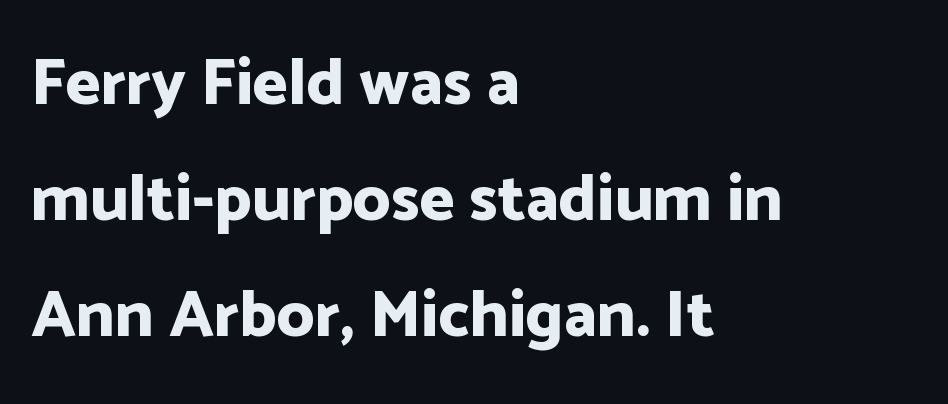
The image shows 66 px bold sans-serif type, upright; set left-aligned, line spacing 1.76x, normal letter spacing, not underlined; low stroke contrast and a medium x-height.
